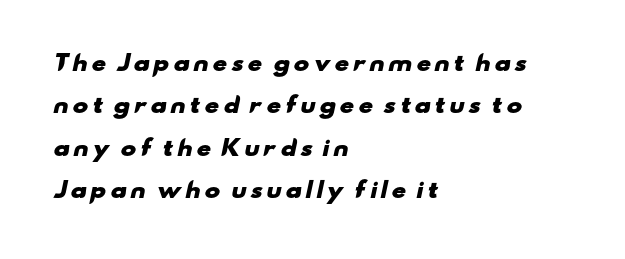
{"bold": "yes", "underline": "no", "align": "left", "line_spacing": "loose", "line_spacing_ratio": 2.02, "glyph_px": 21}
